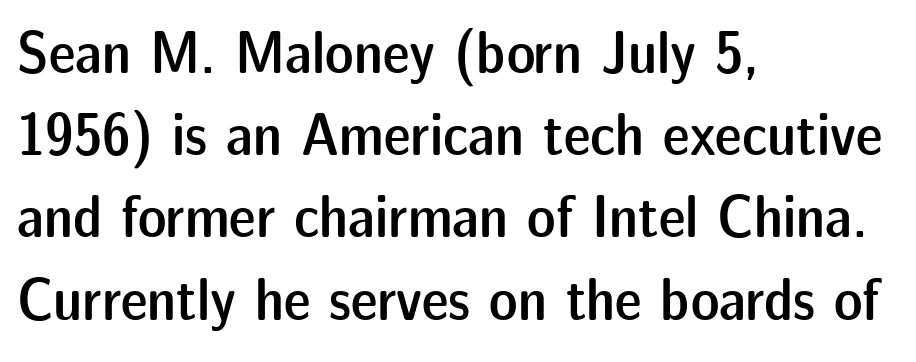
{"serif": "no", "italic": "no", "bold": "semi", "weight": "semibold", "width": "normal", "stroke_contrast": "low", "x_height": "medium", "monospaced": "no", "underline": "no", "align": "left", "line_spacing": "normal", "line_spacing_ratio": 1.37, "letter_spacing": "normal", "letter_spacing_em": 0.0, "glyph_px": 60}
